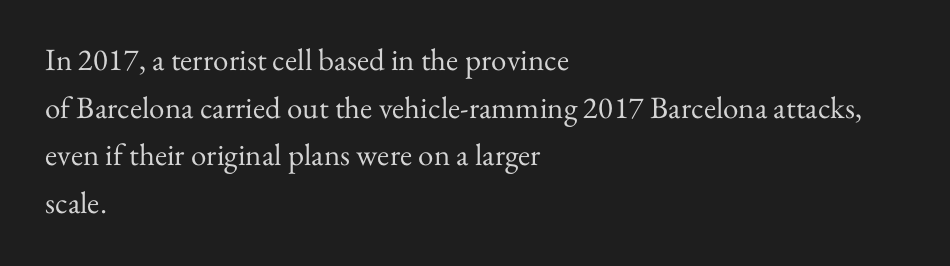
Q: Is the text bold? A: No.
Q: Is the text italic (slanted)? A: No, it is upright.
Q: Is the typeface a serif or a sans-serif typeface? A: Serif.
Q: Is the text underlined? A: No.
Q: How is the paragraph aligned? A: Left-aligned.
Q: Is the spacing between letters normal or unusually wide? A: Normal.
Q: Is the spacing between lines tight, normal or loose? A: Normal.
Q: Width (condensed, normal, or wide)? A: Normal.
Q: Stroke contrast? A: Medium.
Q: x-height? A: Small.
Q: Monospaced? A: No.
